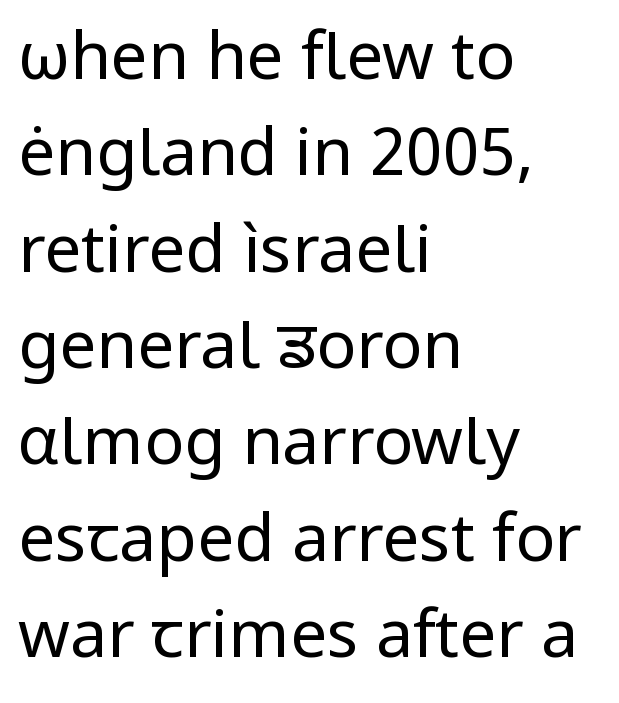
Q: Is the text bold? A: No.
Q: Is the text italic (slanted)? A: No, it is upright.
Q: Is the typeface a serif or a sans-serif typeface? A: Sans-serif.
Q: Is the text underlined? A: No.
Q: How is the paragraph aligned? A: Left-aligned.
Q: Is the spacing between letters normal or unusually wide? A: Normal.
Q: Is the spacing between lines tight, normal or loose? A: Normal.
Q: Width (condensed, normal, or wide)? A: Normal.
Q: Stroke contrast? A: Low.
Q: x-height? A: Medium.
Q: Monospaced? A: No.
